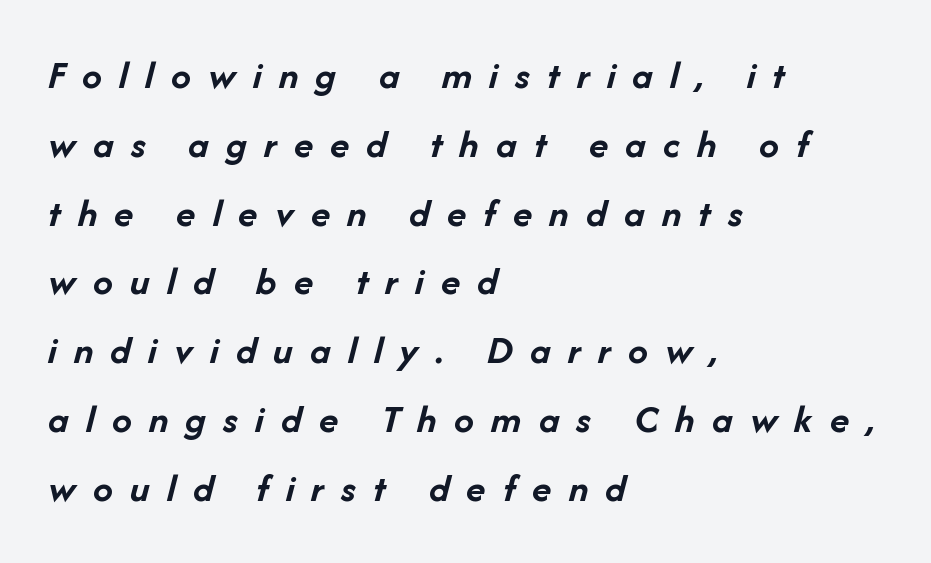
The image shows 40 px semibold type, italic (leaning right); set left-aligned, line spacing 1.72x, unusually wide letter spacing (+0.43 em), not underlined; low stroke contrast and a medium x-height.
